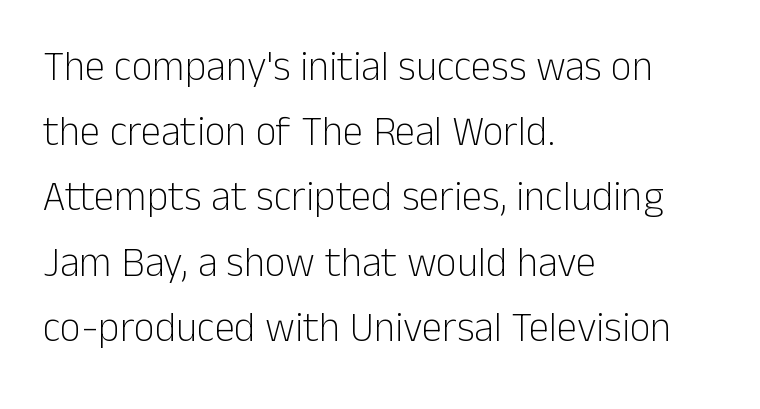
The image shows 41 px light sans-serif type, upright; set left-aligned, normal line spacing (1.59x), normal letter spacing, not underlined; low stroke contrast and a medium x-height.
